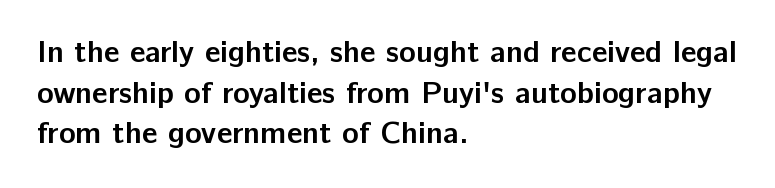
Q: Is the text bold? A: Yes.
Q: Is the text italic (slanted)? A: No, it is upright.
Q: Is the typeface a serif or a sans-serif typeface? A: Sans-serif.
Q: Is the text underlined? A: No.
Q: How is the paragraph aligned? A: Left-aligned.
Q: Is the spacing between letters normal or unusually wide? A: Normal.
Q: Is the spacing between lines tight, normal or loose? A: Normal.
Q: Width (condensed, normal, or wide)? A: Normal.
Q: Stroke contrast? A: Low.
Q: x-height? A: Medium.
Q: Monospaced? A: No.
